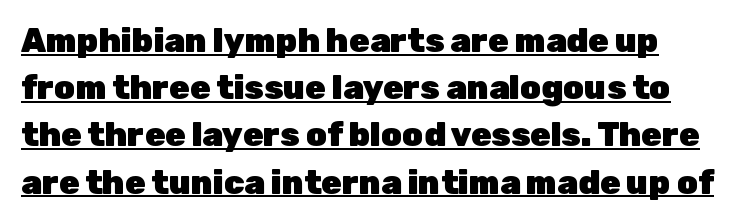
The image shows 33 px heavy sans-serif type, upright; set left-aligned, normal line spacing (1.43x), normal letter spacing, underlined; low stroke contrast and a medium x-height.
